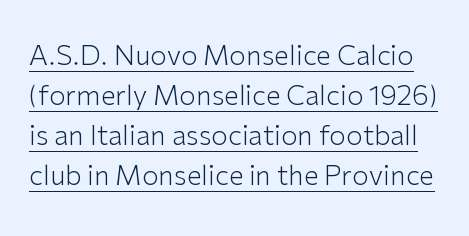
The image shows 27 px text type, upright; set normal line spacing (1.48x), normal letter spacing, underlined.
